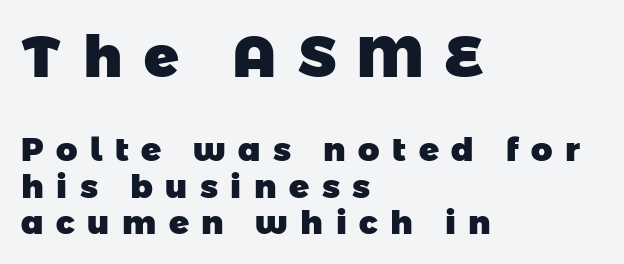
Glyph-to-glyph distance is far greater than everyday printed text. Which chunk is bigger? The first one — the top block dwarfs the bottom. Do the characters align in a grid? No, the font is proportional. These lines huddle together more closely than default settings would place them. Which margin do the lines hug? The left one — the right edge is uneven. Summary of weight: heavy, a full bold.
